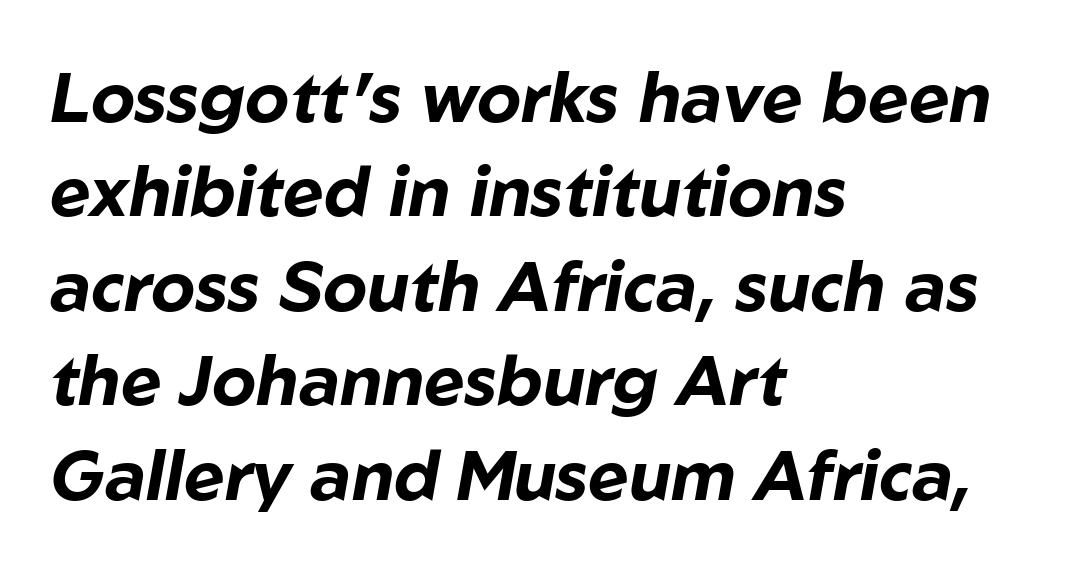
{"italic": "yes", "lean": "right", "slant_degrees": 10, "bold": "yes", "weight": "bold", "width": "normal", "stroke_contrast": "low", "x_height": "medium", "monospaced": "no", "underline": "no", "align": "left", "line_spacing": "normal", "line_spacing_ratio": 1.35, "letter_spacing": "normal", "letter_spacing_em": 0.0, "glyph_px": 70}
